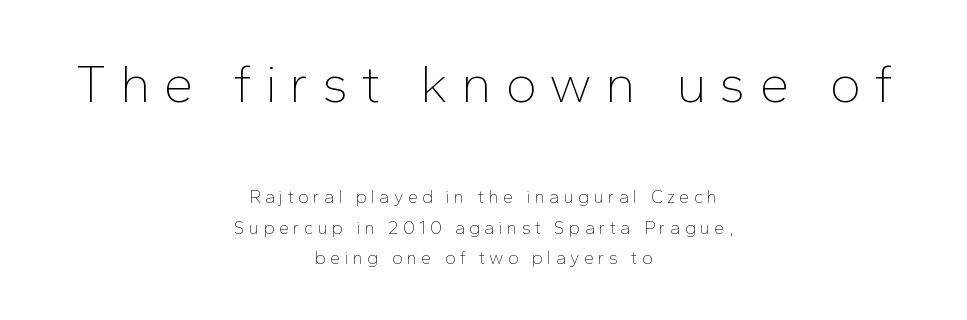
{"serif": "no", "italic": "no", "bold": "no", "weight": "thin", "width": "normal", "stroke_contrast": "low", "x_height": "medium", "monospaced": "no", "underline": "no", "align": "center", "line_spacing": "normal", "line_spacing_ratio": 1.7, "letter_spacing": "wide", "letter_spacing_em": 0.24, "larger_block": "first", "size_ratio": 3.0, "glyph_px": 54}
